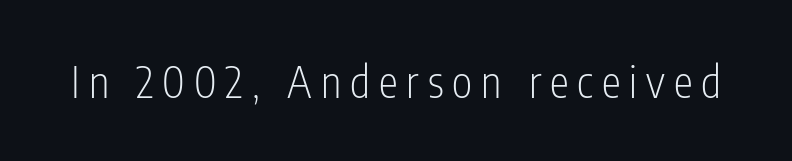
Q: Is the text bold? A: No.
Q: Is the text italic (slanted)? A: No, it is upright.
Q: Is the typeface a serif or a sans-serif typeface? A: Sans-serif.
Q: Is the text underlined? A: No.
Q: Is the spacing between letters normal or unusually wide? A: Unusually wide.
Q: Width (condensed, normal, or wide)? A: Condensed.
Q: Stroke contrast? A: Low.
Q: x-height? A: Medium.
Q: Monospaced? A: No.
